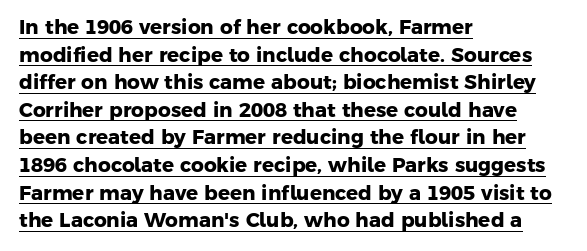
The image shows 20 px bold type; set left-aligned, normal line spacing (1.38x), normal letter spacing, underlined.
